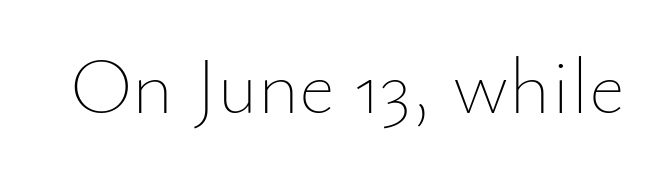
The face used here is proportionally spaced, like ordinary book or web type. In terms of letterspacing, this is plain default setting. A typesetter would mark this as roman, not italic. Is the type heavy? It reads as light-to-regular instead. Words float on clear page, feet unadorned.
